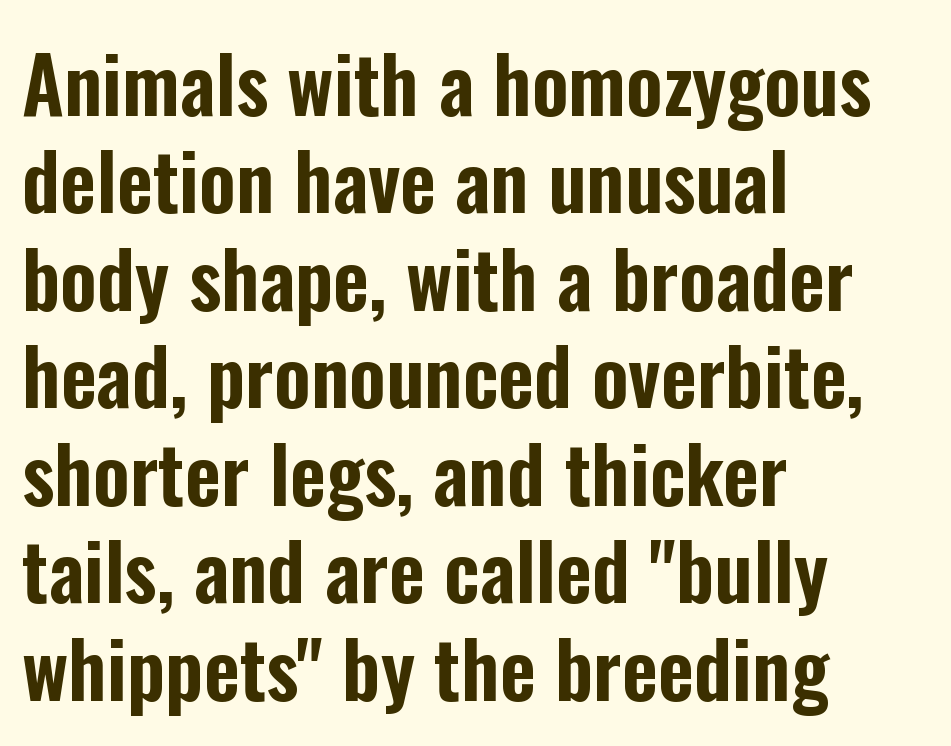
{"serif": "no", "italic": "no", "width": "condensed", "stroke_contrast": "low", "x_height": "medium", "monospaced": "no", "underline": "no", "align": "left", "line_spacing": "normal", "line_spacing_ratio": 1.25, "letter_spacing": "normal", "letter_spacing_em": 0.0, "glyph_px": 78}
